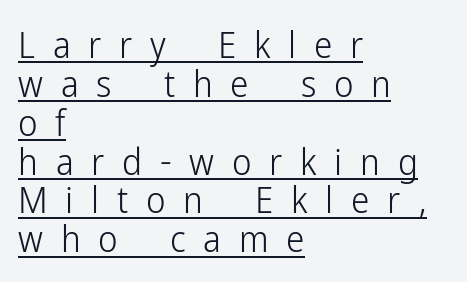
Q: Is the text bold? A: No.
Q: Is the text italic (slanted)? A: No, it is upright.
Q: Is the typeface a serif or a sans-serif typeface? A: Sans-serif.
Q: Is the text underlined? A: Yes.
Q: How is the paragraph aligned? A: Left-aligned.
Q: Is the spacing between letters normal or unusually wide? A: Unusually wide.
Q: Is the spacing between lines tight, normal or loose? A: Tight.
Q: Width (condensed, normal, or wide)? A: Condensed.
Q: Stroke contrast? A: Low.
Q: x-height? A: Medium.
Q: Monospaced? A: No.
